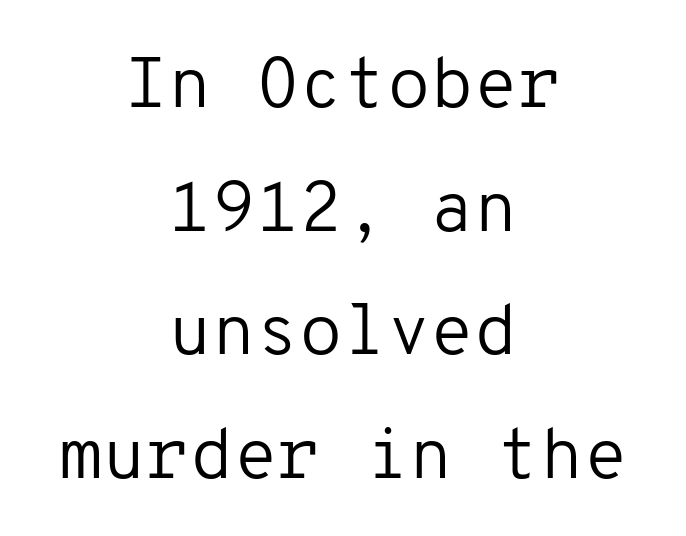
{"serif": "no", "italic": "no", "bold": "no", "weight": "regular", "width": "normal", "stroke_contrast": "low", "x_height": "medium", "monospaced": "yes", "underline": "no", "align": "center", "line_spacing_ratio": 1.74, "letter_spacing": "normal", "letter_spacing_em": 0.0, "glyph_px": 71}
